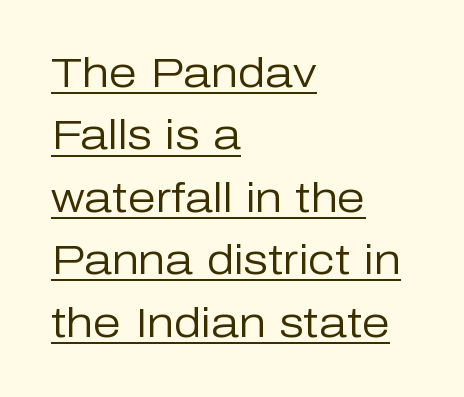
The image shows 40 px regular-weight sans-serif type, upright; set left-aligned, normal line spacing (1.56x), normal letter spacing, underlined; low stroke contrast and a medium x-height.
